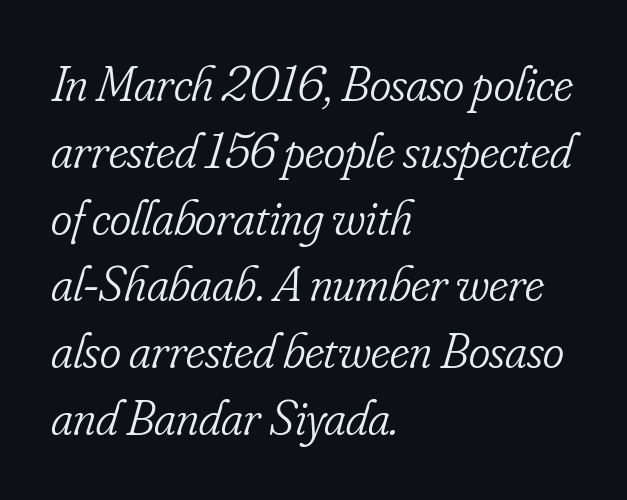
The passage shown stacks its lines at a standard gap. This sample uses plain, unmodified letter spacing. Slanted lettering throughout. Stem width sits at or under what a default text font uses.
